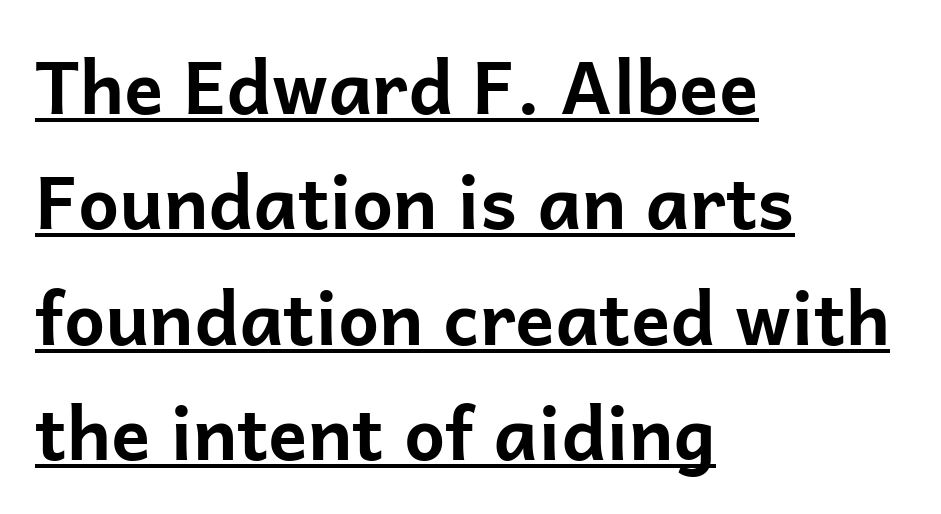
{"serif": "no", "italic": "no", "bold": "yes", "weight": "bold", "width": "normal", "stroke_contrast": "low", "x_height": "medium", "monospaced": "no", "underline": "yes", "align": "left", "line_spacing": "normal", "line_spacing_ratio": 1.58, "letter_spacing": "normal", "letter_spacing_em": 0.0, "glyph_px": 73}
